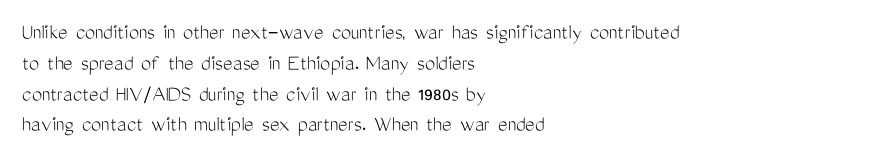
{"italic": "no", "bold": "no", "underline": "no", "align": "left", "line_spacing": "normal", "line_spacing_ratio": 1.34, "letter_spacing": "normal", "letter_spacing_em": 0.0, "glyph_px": 23}
